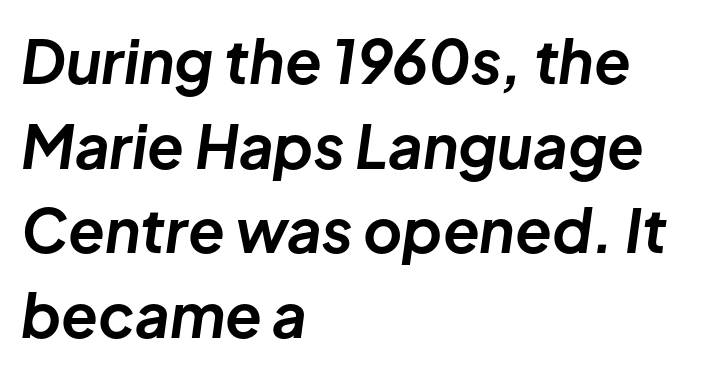
{"italic": "yes", "lean": "right", "slant_degrees": 8, "bold": "yes", "weight": "bold", "width": "normal", "stroke_contrast": "low", "x_height": "medium", "monospaced": "no", "underline": "no", "align": "left", "line_spacing": "normal", "line_spacing_ratio": 1.41, "letter_spacing": "normal", "letter_spacing_em": 0.0, "glyph_px": 60}
